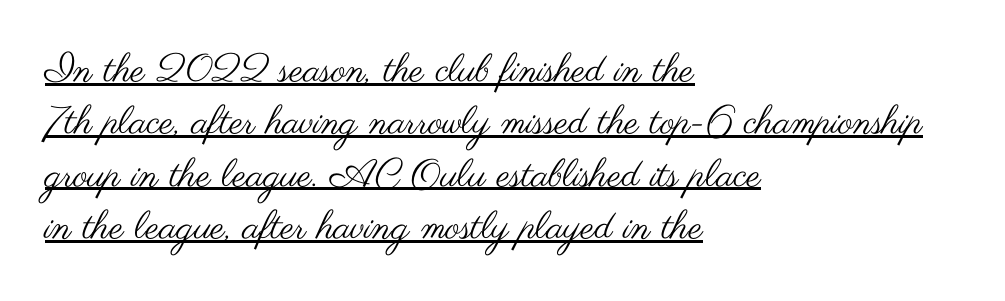
Q: Is the text bold? A: No.
Q: Is the text italic (slanted)? A: Yes.
Q: Is the typeface a serif or a sans-serif typeface? A: Sans-serif.
Q: Is the text underlined? A: Yes.
Q: How is the paragraph aligned? A: Left-aligned.
Q: Is the spacing between letters normal or unusually wide? A: Normal.
Q: Is the spacing between lines tight, normal or loose? A: Normal.
Q: Width (condensed, normal, or wide)? A: Wide.
Q: Stroke contrast? A: Medium.
Q: x-height? A: Small.
Q: Monospaced? A: No.
